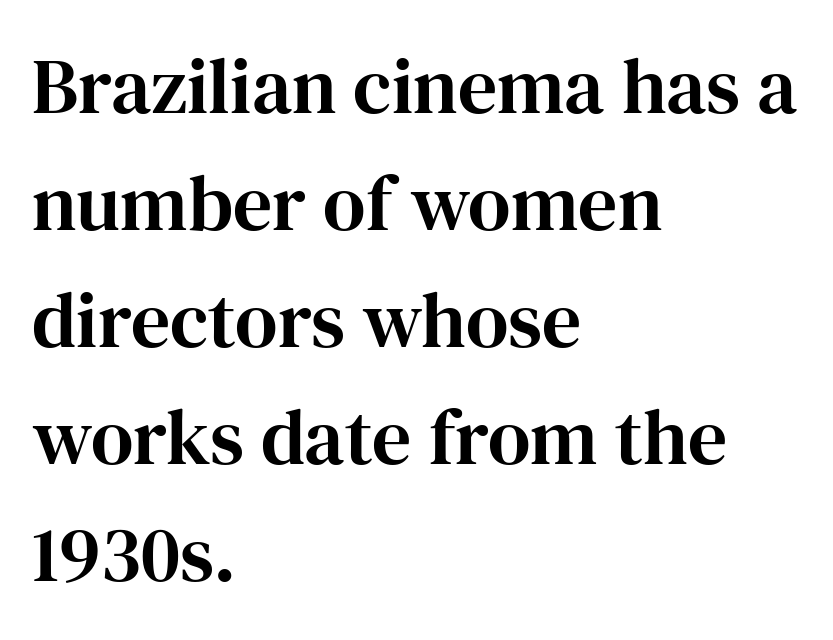
Plain, unruled lines of type. Examine the stroke ends and you'll spot serifs. Do the characters align in a grid? No, the font is proportional. Spacing between characters is what you'd get straight out of the box. Is the block centered? No — it sits flush against the left margin. A normal amount of white space separates one row of letters from the next.
